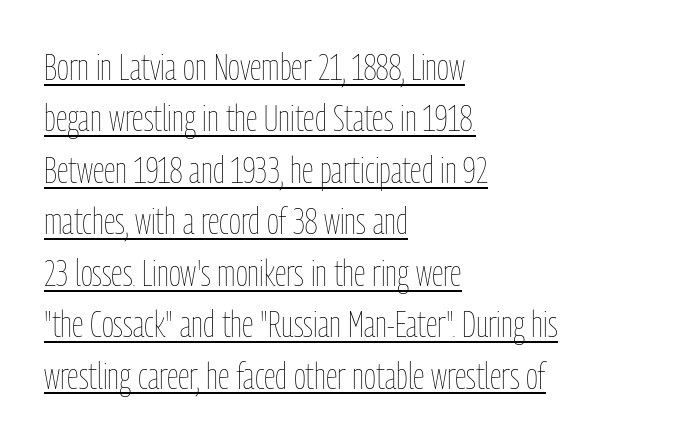
The image shows 37 px thin, condensed type, upright; set left-aligned, normal line spacing (1.39x), normal letter spacing, underlined; low stroke contrast and a medium x-height.
